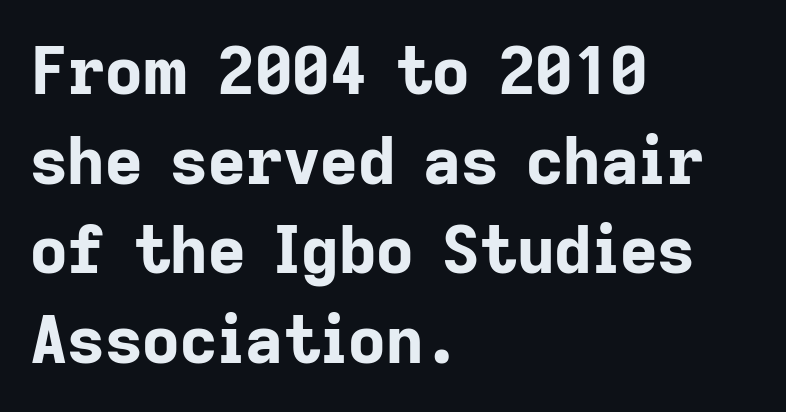
Q: Is the text bold? A: Yes.
Q: Is the text italic (slanted)? A: No, it is upright.
Q: Is the typeface a serif or a sans-serif typeface? A: Sans-serif.
Q: Is the text underlined? A: No.
Q: How is the paragraph aligned? A: Left-aligned.
Q: Is the spacing between letters normal or unusually wide? A: Normal.
Q: Is the spacing between lines tight, normal or loose? A: Normal.
Q: Width (condensed, normal, or wide)? A: Normal.
Q: Stroke contrast? A: Low.
Q: x-height? A: Medium.
Q: Monospaced? A: No.
